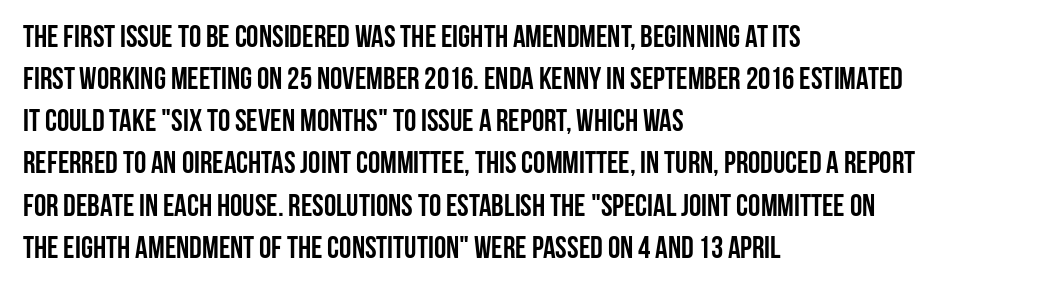
Q: Is the text bold? A: Yes.
Q: Is the text italic (slanted)? A: No, it is upright.
Q: Is the typeface a serif or a sans-serif typeface? A: Sans-serif.
Q: Is the text underlined? A: No.
Q: How is the paragraph aligned? A: Left-aligned.
Q: Is the spacing between letters normal or unusually wide? A: Normal.
Q: Is the spacing between lines tight, normal or loose? A: Normal.
Q: Width (condensed, normal, or wide)? A: Condensed.
Q: Stroke contrast? A: Low.
Q: x-height? A: Large.
Q: Monospaced? A: No.
